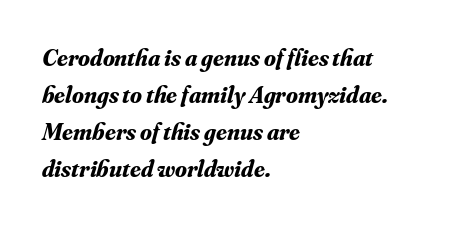
The image shows 24 px bold type, italic (leaning right); set left-aligned, normal line spacing (1.54x), normal letter spacing, not underlined.
